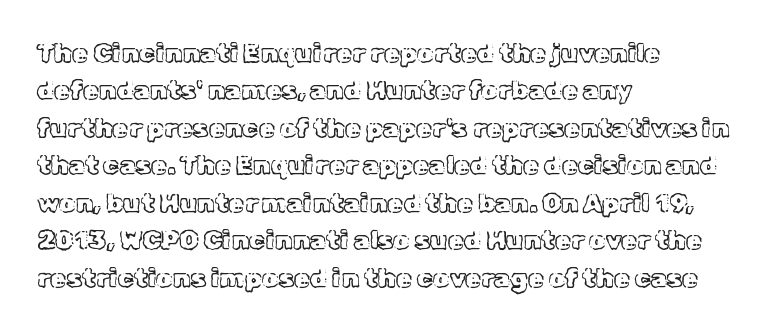
The image shows 26 px text type, upright; set left-aligned, normal line spacing (1.44x), normal letter spacing, not underlined.
